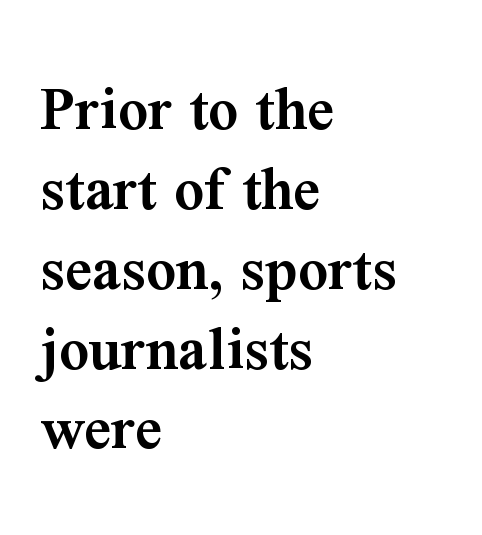
Q: Is the text bold? A: Semi-bold.
Q: Is the text italic (slanted)? A: No, it is upright.
Q: Is the typeface a serif or a sans-serif typeface? A: Serif.
Q: Is the text underlined? A: No.
Q: How is the paragraph aligned? A: Left-aligned.
Q: Is the spacing between letters normal or unusually wide? A: Normal.
Q: Width (condensed, normal, or wide)? A: Normal.
Q: Stroke contrast? A: Medium.
Q: x-height? A: Medium.
Q: Monospaced? A: No.
